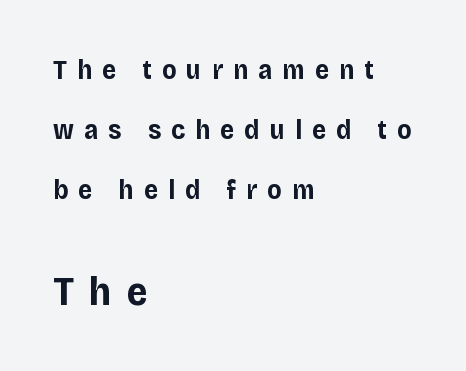
Q: Is the text bold? A: Yes.
Q: Is the text italic (slanted)? A: No, it is upright.
Q: Is the typeface a serif or a sans-serif typeface? A: Sans-serif.
Q: Is the text underlined? A: No.
Q: How is the paragraph aligned? A: Left-aligned.
Q: Is the spacing between letters normal or unusually wide? A: Unusually wide.
Q: Is the spacing between lines tight, normal or loose? A: Loose.
Q: Which block of text is set in a larger size, the first (top) or the second (bottom)? A: The second (bottom) one.
Q: Width (condensed, normal, or wide)? A: Normal.
Q: Stroke contrast? A: Low.
Q: x-height? A: Large.
Q: Monospaced? A: No.
